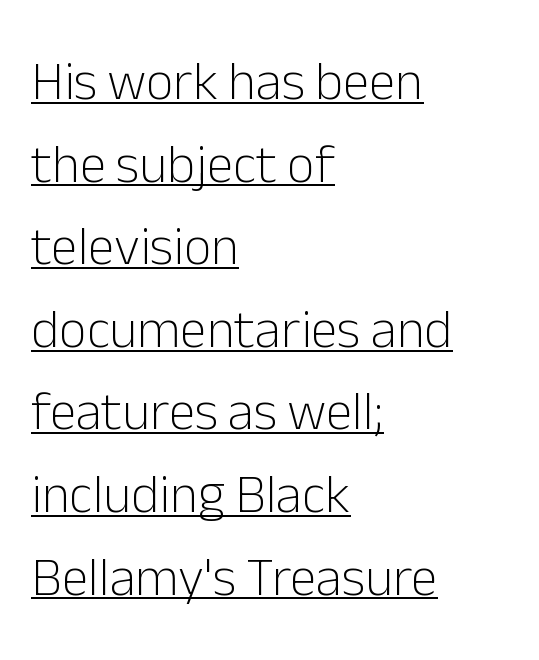
The image shows 54 px light sans-serif type, upright; set left-aligned, normal line spacing (1.53x), normal letter spacing, underlined; low stroke contrast and a medium x-height.
